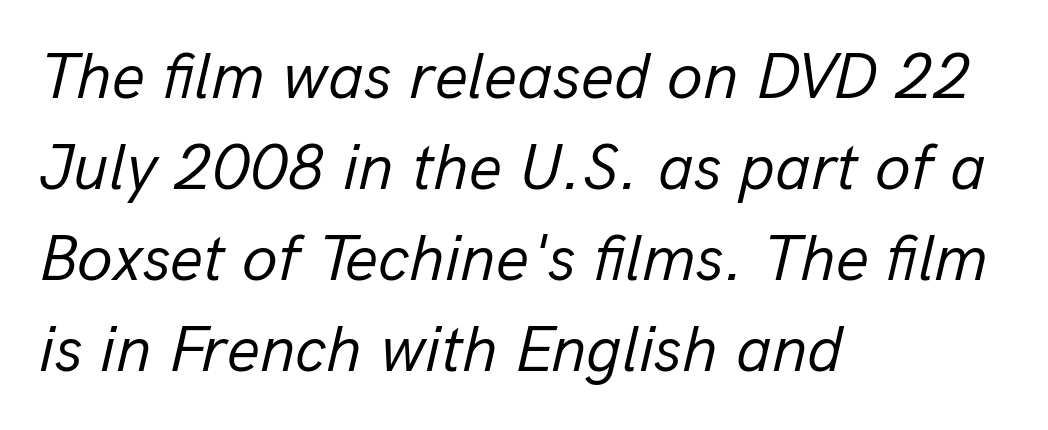
{"italic": "yes", "lean": "right", "slant_degrees": 13, "bold": "no", "weight": "regular", "width": "normal", "stroke_contrast": "low", "x_height": "medium", "monospaced": "no", "underline": "no", "align": "left", "line_spacing": "normal", "line_spacing_ratio": 1.4, "letter_spacing": "normal", "letter_spacing_em": 0.0, "glyph_px": 65}
